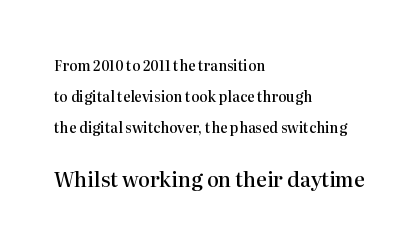
Q: Is the text bold? A: Semi-bold.
Q: Is the text italic (slanted)? A: No, it is upright.
Q: Is the text underlined? A: No.
Q: How is the paragraph aligned? A: Left-aligned.
Q: Is the spacing between letters normal or unusually wide? A: Normal.
Q: Is the spacing between lines tight, normal or loose? A: Loose.
Q: Which block of text is set in a larger size, the first (top) or the second (bottom)? A: The second (bottom) one.
